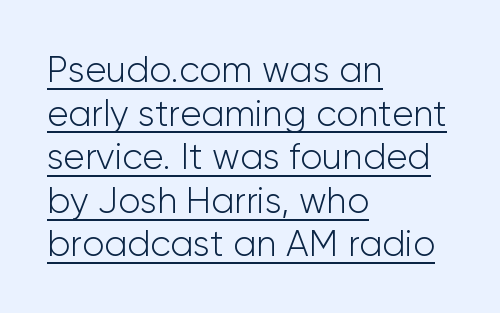
Descenders here cross a horizontal rule under the line. Short and long lines alike share a common starting point at left. The rendering uses natural spacing where letterforms have individual widths. Does extra space separate the letters? No, they use regular spacing. Ink coverage per letter is moderate at most. Nothing sits at the stroke ends, so this counts as sans-serif.
